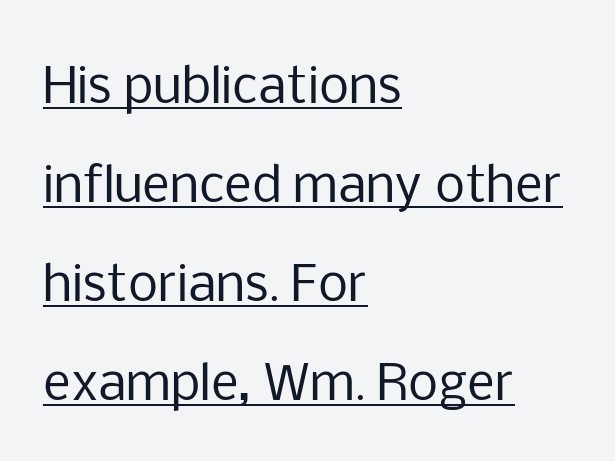
{"serif": "no", "italic": "no", "bold": "no", "weight": "regular", "width": "normal", "stroke_contrast": "low", "x_height": "medium", "monospaced": "no", "underline": "yes", "align": "left", "line_spacing": "loose", "line_spacing_ratio": 2.06, "letter_spacing": "normal", "letter_spacing_em": 0.0, "glyph_px": 48}
